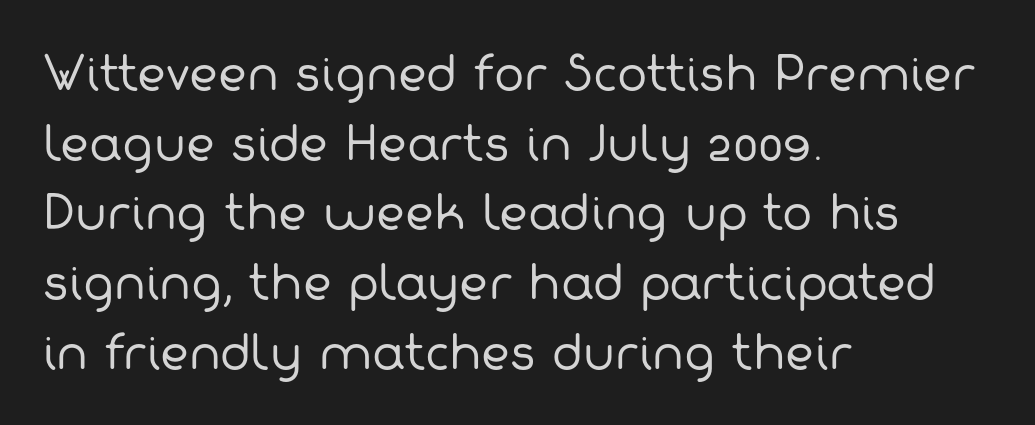
Q: Is the text bold? A: No.
Q: Is the typeface a serif or a sans-serif typeface? A: Sans-serif.
Q: Is the text underlined? A: No.
Q: How is the paragraph aligned? A: Left-aligned.
Q: Is the spacing between letters normal or unusually wide? A: Normal.
Q: Is the spacing between lines tight, normal or loose? A: Normal.
Q: Width (condensed, normal, or wide)? A: Normal.
Q: Stroke contrast? A: Low.
Q: x-height? A: Medium.
Q: Monospaced? A: No.
